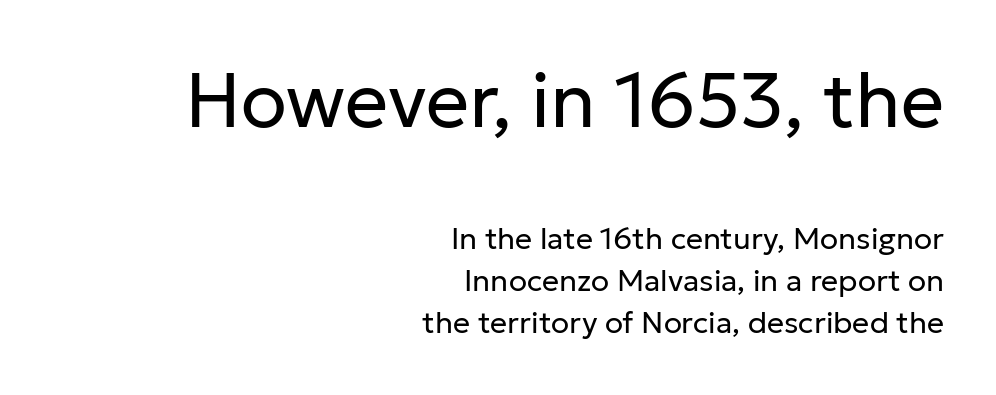
The image shows 76 px regular-weight sans-serif type, upright; set right-aligned, normal line spacing (1.4x), normal letter spacing, not underlined; the first (top) block is 2.53x larger; low stroke contrast and a medium x-height.
